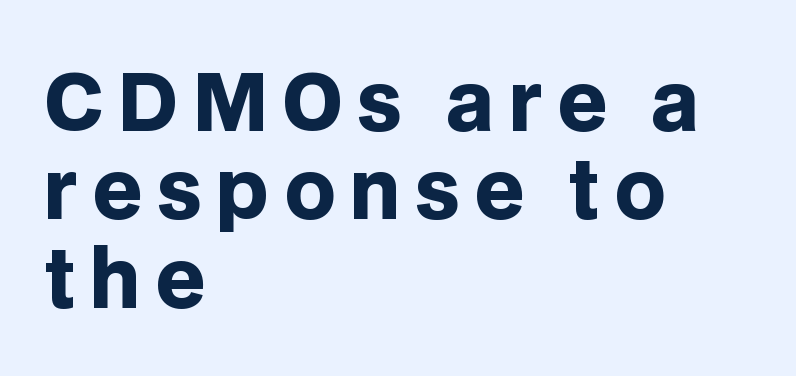
{"serif": "no", "italic": "no", "bold": "yes", "weight": "heavy", "width": "normal", "stroke_contrast": "low", "x_height": "large", "monospaced": "no", "underline": "no", "align": "left", "line_spacing": "tight", "line_spacing_ratio": 1.12, "glyph_px": 79}
